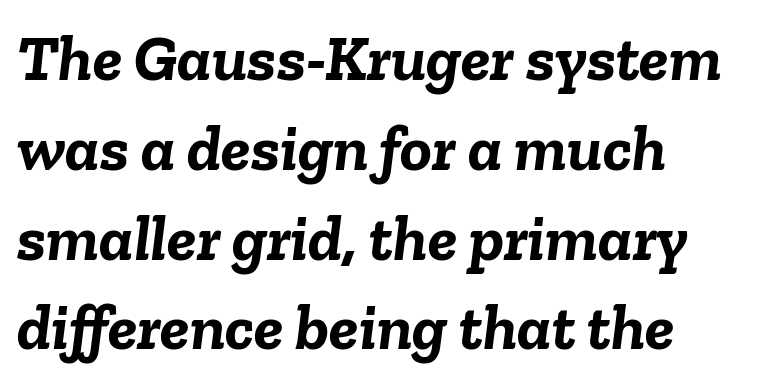
The image shows 66 px semibold type, italic (leaning right); set left-aligned, normal line spacing (1.36x), normal letter spacing, not underlined; low stroke contrast and a medium x-height.
